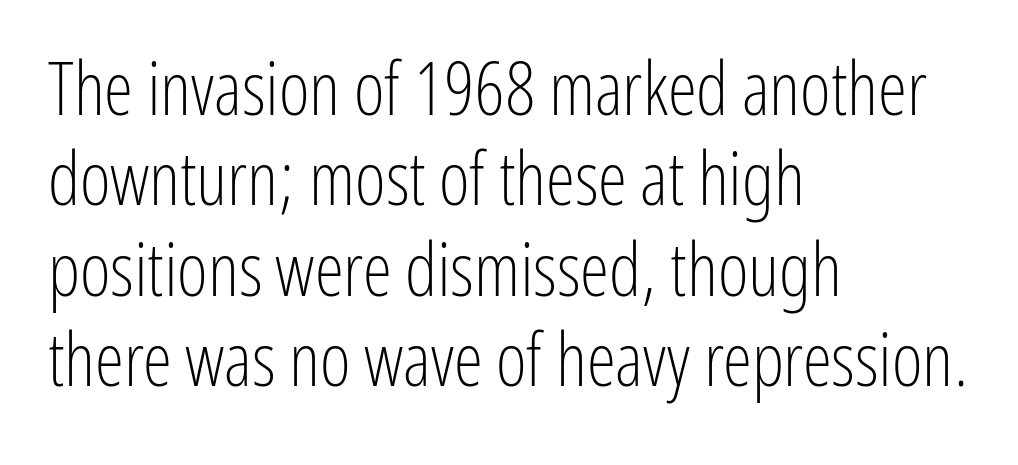
Q: Is the text bold? A: No.
Q: Is the text italic (slanted)? A: No, it is upright.
Q: Is the typeface a serif or a sans-serif typeface? A: Sans-serif.
Q: Is the text underlined? A: No.
Q: How is the paragraph aligned? A: Left-aligned.
Q: Is the spacing between letters normal or unusually wide? A: Normal.
Q: Width (condensed, normal, or wide)? A: Condensed.
Q: Stroke contrast? A: Low.
Q: x-height? A: Medium.
Q: Monospaced? A: No.
